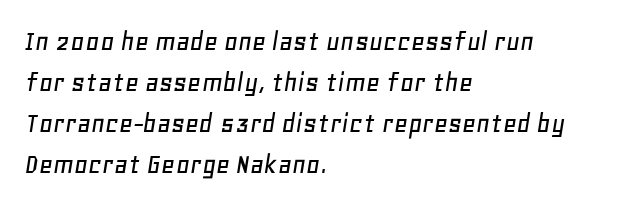
{"italic": "yes", "lean": "right", "slant_degrees": 11, "width": "normal", "stroke_contrast": "low", "x_height": "large", "monospaced": "no", "underline": "no", "align": "left", "line_spacing": "normal", "line_spacing_ratio": 1.37, "letter_spacing": "normal", "letter_spacing_em": 0.0, "glyph_px": 30}
